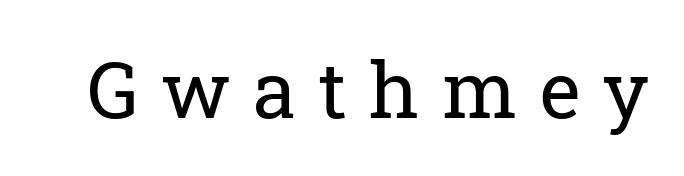
Examine the stroke ends and you'll spot serifs. This sample uses an upright cut, with every glyph sitting square on the baseline. Beneath every word, the page is bare. These lines are rendered in a variable-pitch font.
